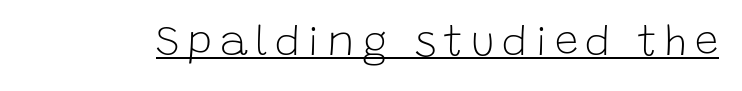
Q: Is the text bold? A: No.
Q: Is the text italic (slanted)? A: No, it is upright.
Q: Is the typeface a serif or a sans-serif typeface? A: Sans-serif.
Q: Is the text underlined? A: Yes.
Q: Width (condensed, normal, or wide)? A: Normal.
Q: Stroke contrast? A: Low.
Q: x-height? A: Large.
Q: Monospaced? A: No.
